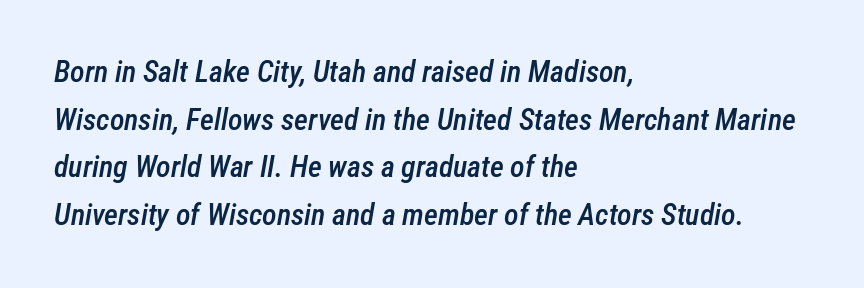
{"italic": "yes", "lean": "right", "slant_degrees": 12, "bold": "semi", "weight": "semibold", "width": "condensed", "stroke_contrast": "low", "x_height": "medium", "monospaced": "no", "underline": "no", "align": "left", "line_spacing": "normal", "line_spacing_ratio": 1.59, "letter_spacing": "normal", "letter_spacing_em": 0.0, "glyph_px": 30}
